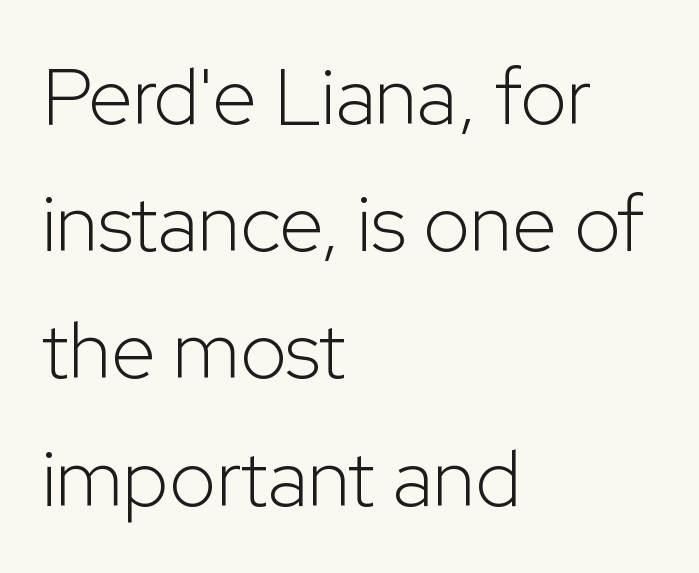
Q: Is the text bold? A: No.
Q: Is the text italic (slanted)? A: No, it is upright.
Q: Is the typeface a serif or a sans-serif typeface? A: Sans-serif.
Q: Is the text underlined? A: No.
Q: How is the paragraph aligned? A: Left-aligned.
Q: Is the spacing between letters normal or unusually wide? A: Normal.
Q: Is the spacing between lines tight, normal or loose? A: Normal.
Q: Width (condensed, normal, or wide)? A: Normal.
Q: Stroke contrast? A: Low.
Q: x-height? A: Medium.
Q: Monospaced? A: No.
